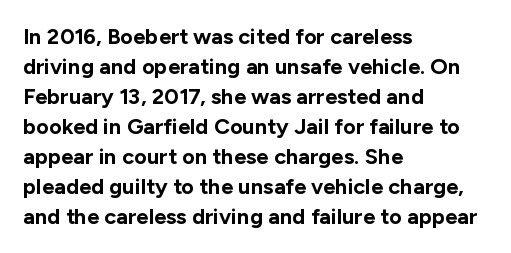
{"italic": "no", "bold": "yes", "underline": "no", "align": "left", "line_spacing": "normal", "line_spacing_ratio": 1.36, "letter_spacing": "normal", "letter_spacing_em": 0.0, "glyph_px": 22}
